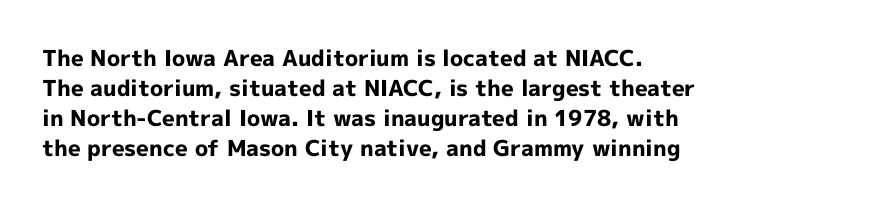
The paragraph shown leans on its left margin. This block has exactly the height ordinary leading produces. Italic: no, the glyphs are upright roman. The baseline area is clear.
